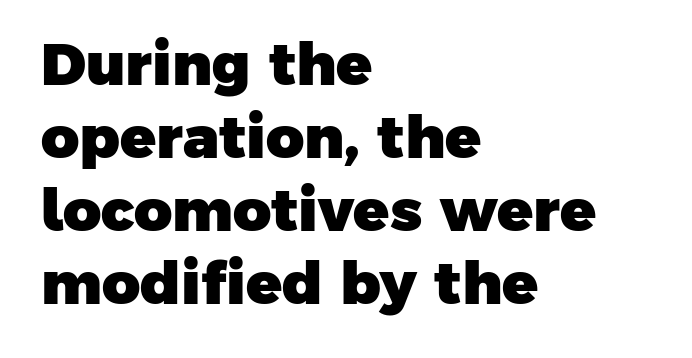
Just letters on the line, the space beneath them empty. Visually the block forms a straight wall on the left and a jagged coastline on the right. I'd call this a sans setting — the letters go barefoot. Typesetter's note: full bold, strokes at maximum text heaviness. Character widths vary here, with narrow letters taking less room than wide ones.
